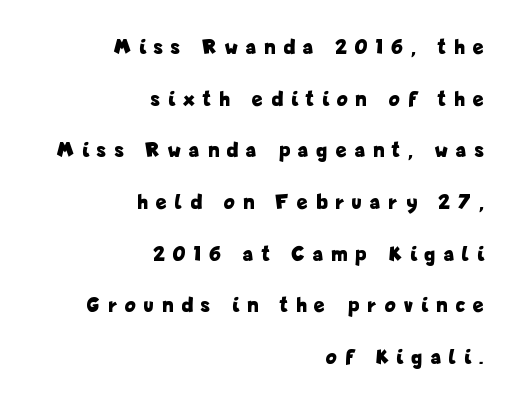
The image shows 22 px bold type, upright; set right-aligned, loose line spacing (2.35x), unusually wide letter spacing (+0.4 em), not underlined.
